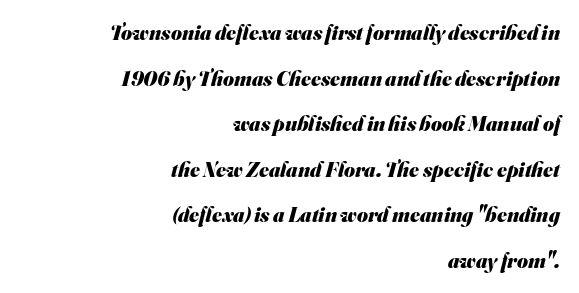
The image shows 21 px bold type; set right-aligned, loose line spacing (2.17x), normal letter spacing, not underlined.
